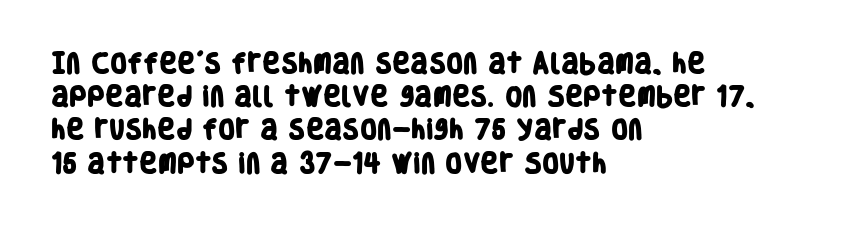
{"bold": "yes", "underline": "no", "align": "left", "line_spacing": "normal", "line_spacing_ratio": 1.51, "letter_spacing": "normal", "letter_spacing_em": 0.0, "glyph_px": 22}
